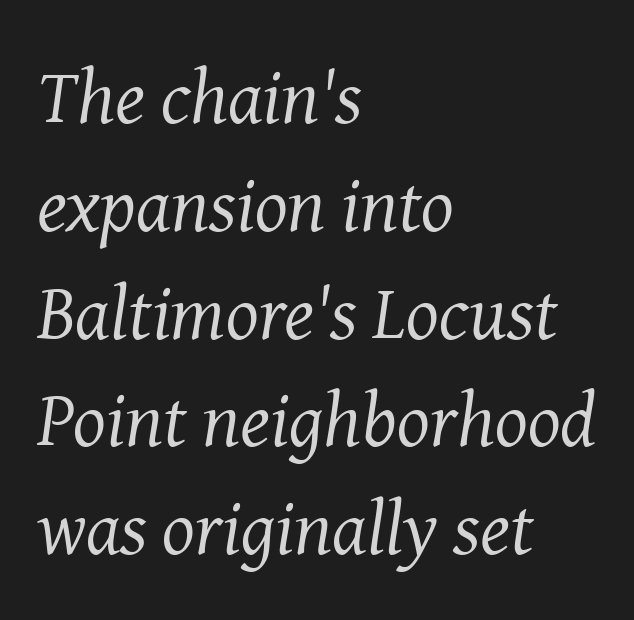
Q: Is the text bold? A: No.
Q: Is the text italic (slanted)? A: Yes, it leans right by about 8 degrees.
Q: Is the typeface a serif or a sans-serif typeface? A: Serif.
Q: Is the text underlined? A: No.
Q: How is the paragraph aligned? A: Left-aligned.
Q: Is the spacing between letters normal or unusually wide? A: Normal.
Q: Is the spacing between lines tight, normal or loose? A: Normal.
Q: Width (condensed, normal, or wide)? A: Normal.
Q: Stroke contrast? A: Medium.
Q: x-height? A: Medium.
Q: Monospaced? A: No.
